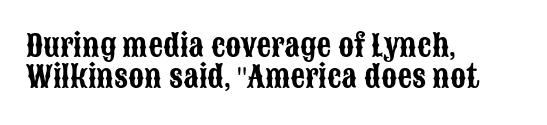
Casual observation: everything's shoved over to the left. Does the type have serifs? No, each stem ends abruptly. Each letter keeps its own natural width here, so spacing adapts to shape. Only glyphs here, with clear space below each row.
